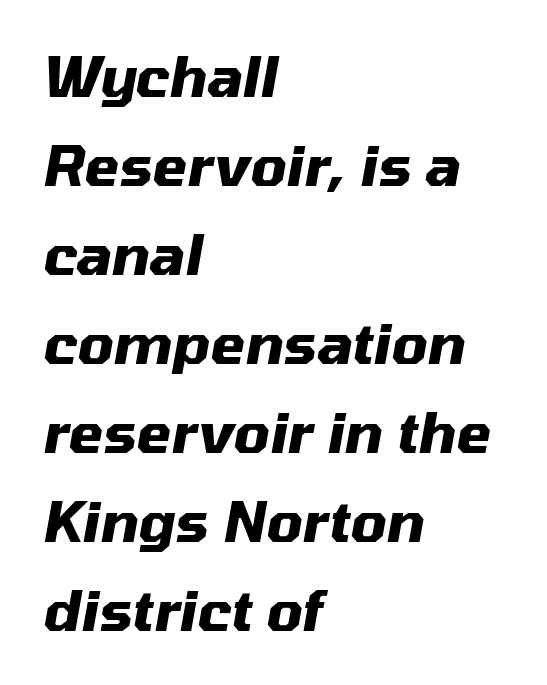
The image shows 56 px heavy type, italic (leaning right); set left-aligned, normal line spacing (1.59x), normal letter spacing, not underlined; medium stroke contrast and a medium x-height.
